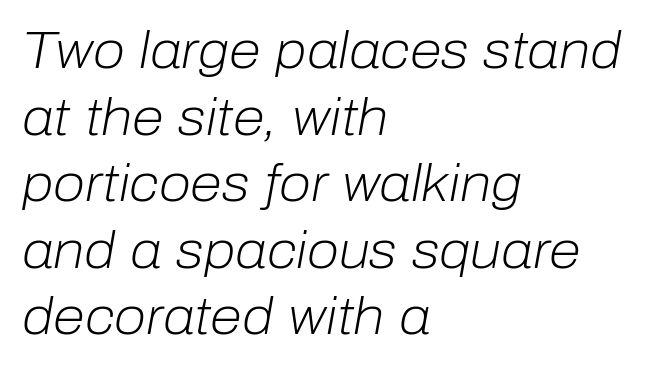
The image shows 52 px light type, italic (leaning right); set left-aligned, normal line spacing (1.28x), normal letter spacing, not underlined; low stroke contrast and a medium x-height.
